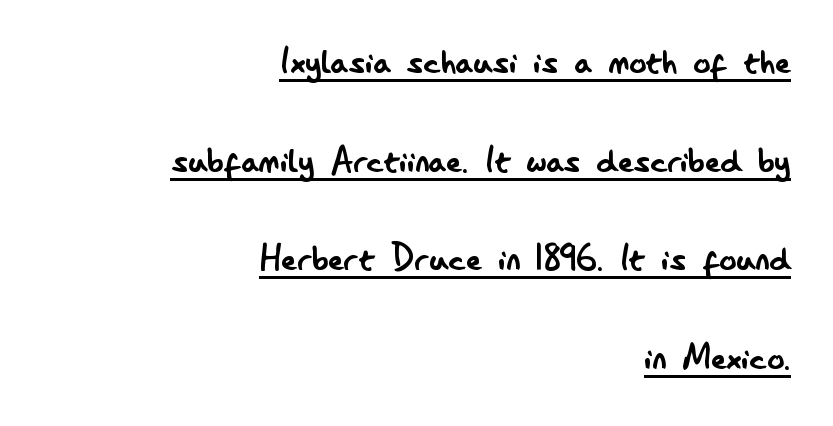
The image shows 42 px regular-weight, condensed sans-serif type, upright; set right-aligned, loose line spacing (2.35x), normal letter spacing, underlined; low stroke contrast and a small x-height.
